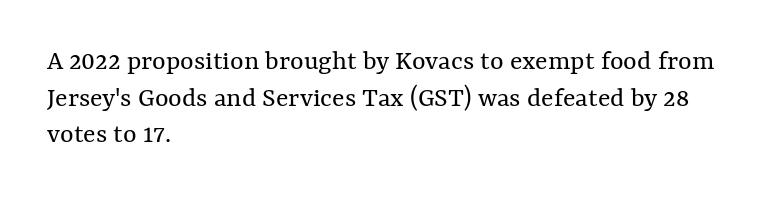
The passage shown is not bold in any degree. How are the letters spaced? Ordinarily, with no added tracking. Is the block centered? No — it sits flush against the left margin. Looks like regular typesetting: each glyph gets only the width it needs. A clean baseline with only descenders dipping below it.
